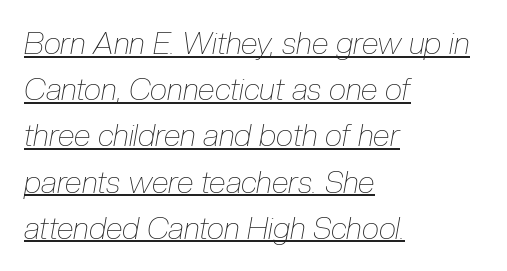
Q: Is the text bold? A: No.
Q: Is the text italic (slanted)? A: Yes, it leans right by about 10 degrees.
Q: Is the text underlined? A: Yes.
Q: How is the paragraph aligned? A: Left-aligned.
Q: Is the spacing between letters normal or unusually wide? A: Normal.
Q: Is the spacing between lines tight, normal or loose? A: Normal.
Q: Width (condensed, normal, or wide)? A: Condensed.
Q: Stroke contrast? A: Low.
Q: x-height? A: Medium.
Q: Monospaced? A: No.
